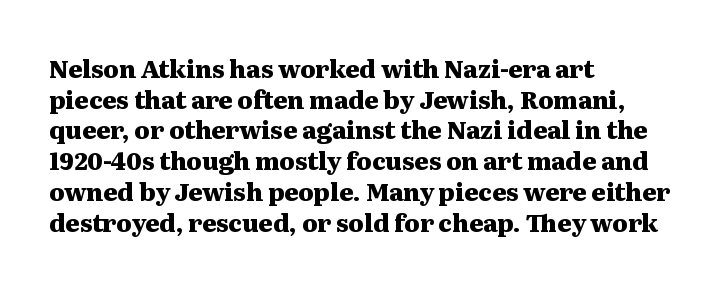
Q: Is the text bold? A: Yes.
Q: Is the text italic (slanted)? A: No, it is upright.
Q: Is the text underlined? A: No.
Q: How is the paragraph aligned? A: Left-aligned.
Q: Is the spacing between letters normal or unusually wide? A: Normal.
Q: Is the spacing between lines tight, normal or loose? A: Normal.
